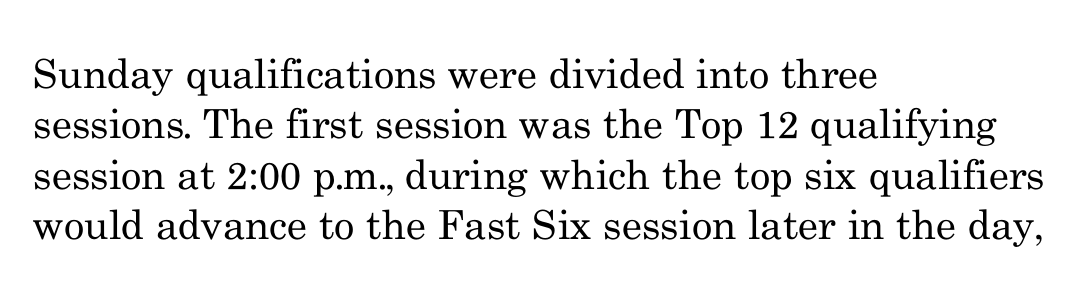
The image shows 40 px regular-weight serif type, upright; set left-aligned, normal line spacing (1.26x), normal letter spacing, not underlined; medium stroke contrast and a small x-height.
